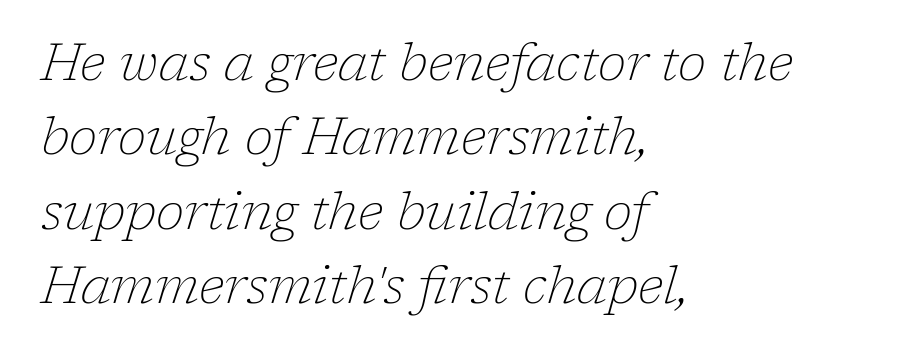
The image shows 52 px thin serif type, italic (leaning right); set left-aligned, normal line spacing (1.43x), normal letter spacing, not underlined; low stroke contrast and a medium x-height.
